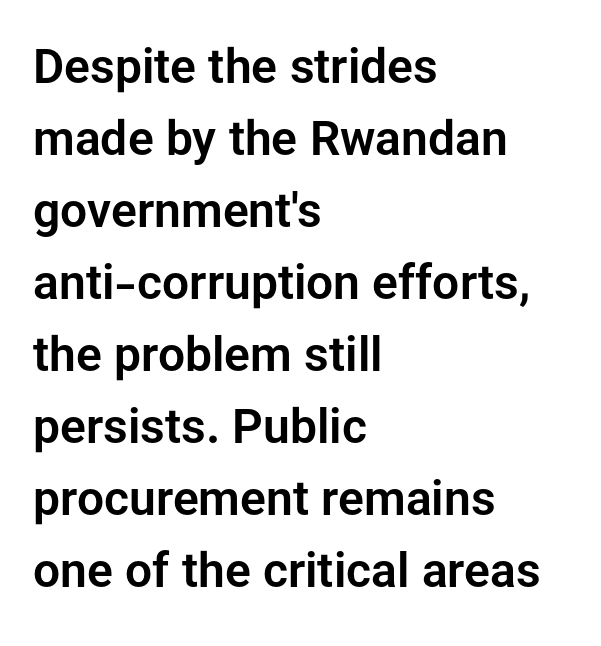
Underline: absent. Characters follow at the spacing the type designer built in. The block of text has a typical density, with ordinary space between rows. Note the varied advance widths — an 'i' is clearly narrower than an 'm'. In terms of letterform style, serifs are entirely absent. The passage is arranged the way most books set body copy — flush left.
